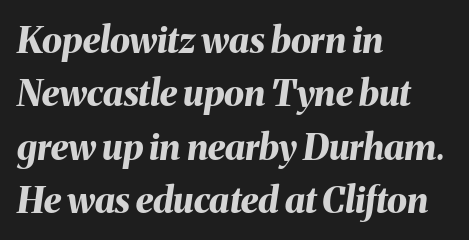
Q: Is the text bold? A: Yes.
Q: Is the text italic (slanted)? A: Yes, it leans right by about 8 degrees.
Q: Is the text underlined? A: No.
Q: How is the paragraph aligned? A: Left-aligned.
Q: Is the spacing between letters normal or unusually wide? A: Normal.
Q: Is the spacing between lines tight, normal or loose? A: Normal.
Q: Width (condensed, normal, or wide)? A: Normal.
Q: Stroke contrast? A: Medium.
Q: x-height? A: Medium.
Q: Monospaced? A: No.
